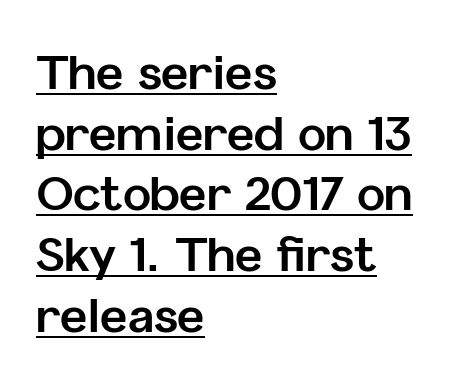
The image shows 47 px bold sans-serif type, upright; set left-aligned, normal line spacing (1.29x), normal letter spacing, underlined; low stroke contrast and a medium x-height.
